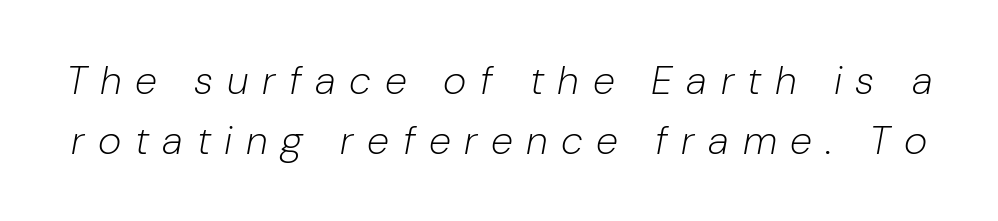
Weight: in the light-to-regular range. Nobody drew a line under any word here. Character widths vary here, with narrow letters taking less room than wide ones. A typesetter would call this heavily tracked-out type. Is the type slanted? Yes — the strokes lean at a clear angle. Line spacing here is normal.
